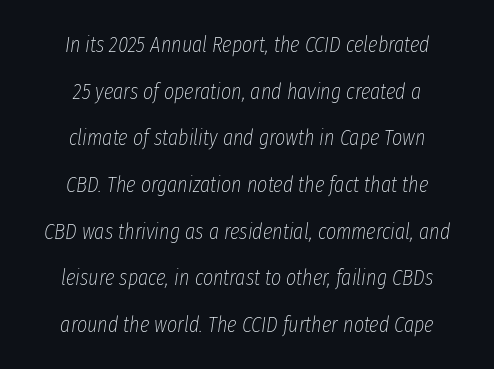
The image shows 22 px text type, italic (leaning right); set centered, loose line spacing (2.12x), normal letter spacing, not underlined.
